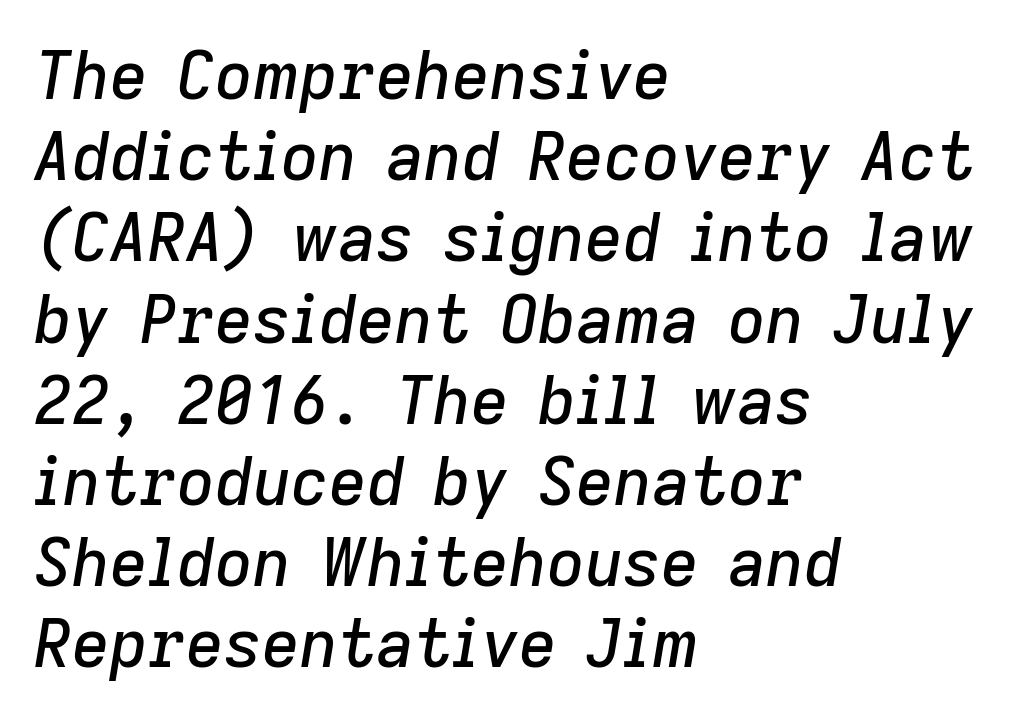
Q: Is the text italic (slanted)? A: Yes, it leans right by about 9 degrees.
Q: Is the text underlined? A: No.
Q: How is the paragraph aligned? A: Left-aligned.
Q: Is the spacing between letters normal or unusually wide? A: Normal.
Q: Width (condensed, normal, or wide)? A: Normal.
Q: Stroke contrast? A: Low.
Q: x-height? A: Medium.
Q: Monospaced? A: No.
